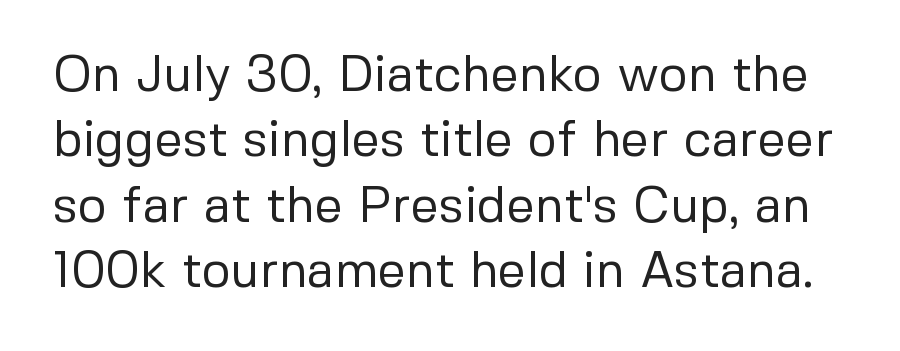
Q: Is the text bold? A: No.
Q: Is the text italic (slanted)? A: No, it is upright.
Q: Is the typeface a serif or a sans-serif typeface? A: Sans-serif.
Q: Is the text underlined? A: No.
Q: Is the spacing between letters normal or unusually wide? A: Normal.
Q: Is the spacing between lines tight, normal or loose? A: Normal.
Q: Width (condensed, normal, or wide)? A: Normal.
Q: Stroke contrast? A: Low.
Q: x-height? A: Medium.
Q: Monospaced? A: No.
